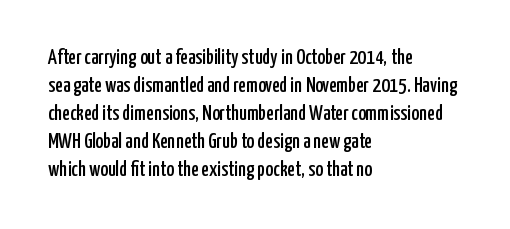
{"italic": "no", "underline": "no", "align": "left", "line_spacing": "normal", "line_spacing_ratio": 1.33, "letter_spacing": "normal", "letter_spacing_em": 0.0, "glyph_px": 21}
